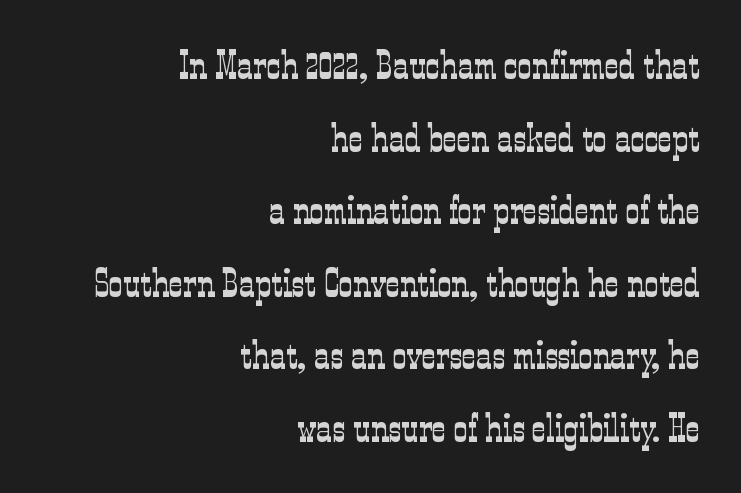
Q: Is the text bold? A: No.
Q: Is the text italic (slanted)? A: No, it is upright.
Q: Is the typeface a serif or a sans-serif typeface? A: Serif.
Q: Is the text underlined? A: No.
Q: How is the paragraph aligned? A: Right-aligned.
Q: Is the spacing between letters normal or unusually wide? A: Normal.
Q: Width (condensed, normal, or wide)? A: Condensed.
Q: Stroke contrast? A: Low.
Q: x-height? A: Medium.
Q: Monospaced? A: No.
